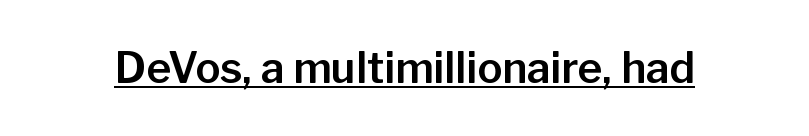
The image shows 42 px sans-serif type, upright; set normal letter spacing, underlined; low stroke contrast and a medium x-height.
